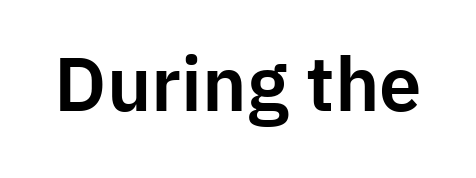
Q: Is the text italic (slanted)? A: No, it is upright.
Q: Is the typeface a serif or a sans-serif typeface? A: Sans-serif.
Q: Is the text underlined? A: No.
Q: Is the spacing between letters normal or unusually wide? A: Normal.
Q: Width (condensed, normal, or wide)? A: Normal.
Q: Stroke contrast? A: Low.
Q: x-height? A: Medium.
Q: Monospaced? A: No.
